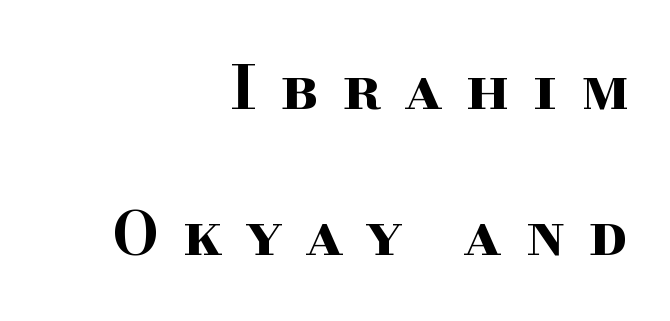
Has an underline been added? It has not. Caption: expanded tracking, letters set apart. Honestly, the rows look like they've been pulled way apart. The letters stand upright; this is a roman face. Bold? Absolutely — the strokes are thick and heavy. You could not count columns in this text — the font is proportionally spaced.
